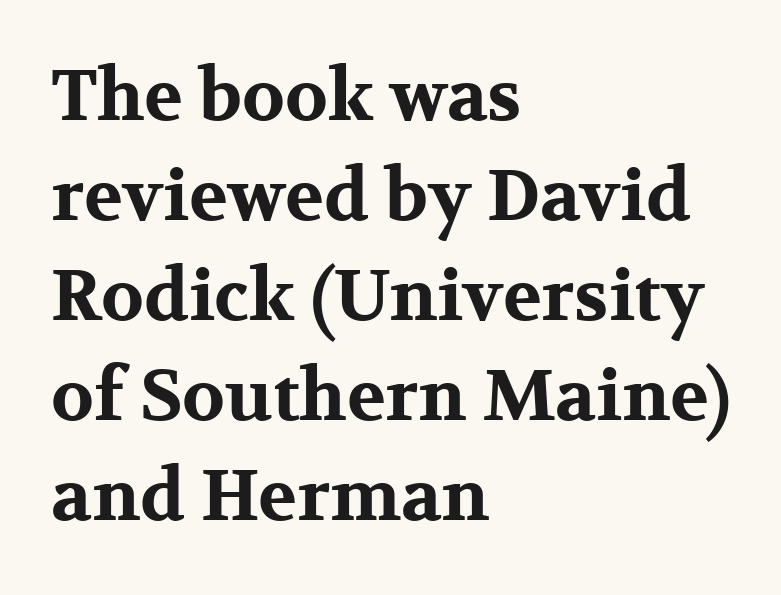
{"serif": "yes", "italic": "no", "bold": "yes", "weight": "bold", "width": "wide", "stroke_contrast": "medium", "x_height": "medium", "monospaced": "no", "underline": "no", "align": "left", "line_spacing": "normal", "line_spacing_ratio": 1.41, "letter_spacing": "normal", "letter_spacing_em": 0.0, "glyph_px": 71}
